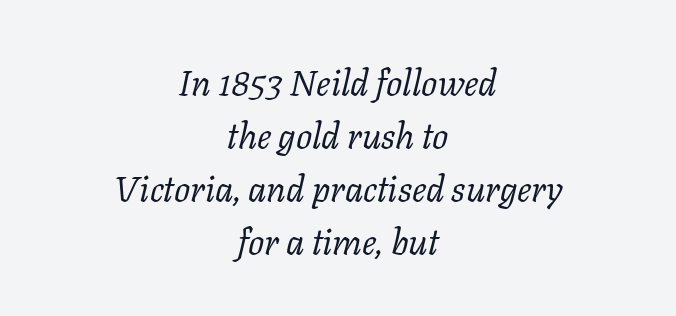
Every character sits at an angle, as italics do. The font family rendered here belongs to the serif group. Compared with a flush-left layout, this one balances lines on the center instead. This sample keeps an unexceptional amount of space between lines. Here the glyphs are tracked normally, forming tight word shapes.
